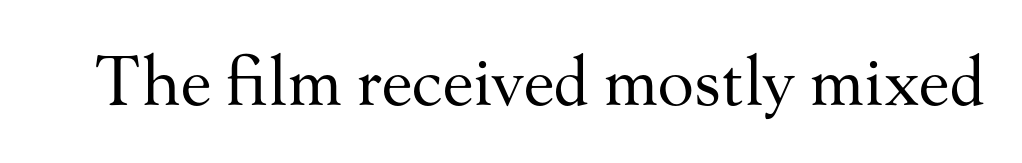
{"serif": "yes", "italic": "no", "bold": "no", "weight": "regular", "width": "normal", "stroke_contrast": "medium", "x_height": "small", "monospaced": "no", "underline": "no", "letter_spacing": "normal", "letter_spacing_em": 0.0, "glyph_px": 67}
